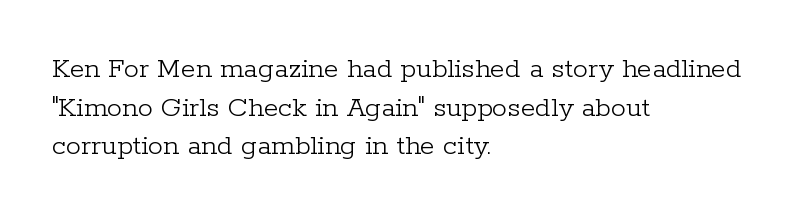
{"serif": "yes", "italic": "no", "bold": "no", "weight": "light", "width": "normal", "stroke_contrast": "low", "x_height": "medium", "monospaced": "no", "underline": "no", "align": "left", "line_spacing": "normal", "line_spacing_ratio": 1.29, "letter_spacing": "normal", "letter_spacing_em": 0.0, "glyph_px": 30}
